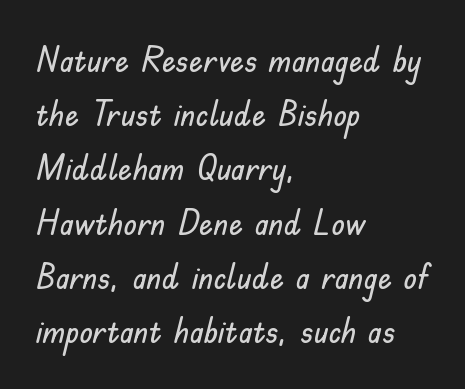
{"serif": "no", "width": "normal", "stroke_contrast": "low", "x_height": "small", "monospaced": "no", "underline": "no", "align": "left", "line_spacing": "normal", "line_spacing_ratio": 1.55, "letter_spacing": "normal", "letter_spacing_em": 0.0, "glyph_px": 35}
